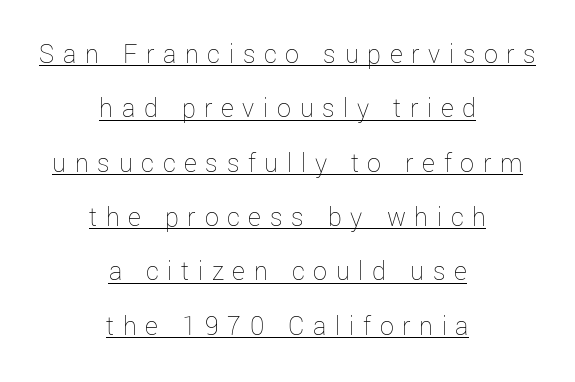
Q: Is the text bold? A: No.
Q: Is the text italic (slanted)? A: No, it is upright.
Q: Is the text underlined? A: Yes.
Q: How is the paragraph aligned? A: Centered.
Q: Is the spacing between letters normal or unusually wide? A: Unusually wide.
Q: Is the spacing between lines tight, normal or loose? A: Loose.
Q: Width (condensed, normal, or wide)? A: Normal.
Q: Stroke contrast? A: Low.
Q: x-height? A: Medium.
Q: Monospaced? A: No.
